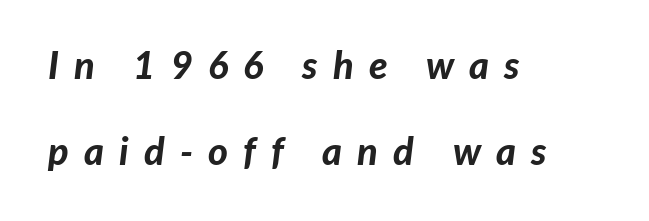
Q: Is the text bold? A: Yes.
Q: Is the text italic (slanted)? A: Yes, it leans right by about 7 degrees.
Q: Is the text underlined? A: No.
Q: How is the paragraph aligned? A: Left-aligned.
Q: Is the spacing between letters normal or unusually wide? A: Unusually wide.
Q: Is the spacing between lines tight, normal or loose? A: Loose.
Q: Width (condensed, normal, or wide)? A: Normal.
Q: Stroke contrast? A: Low.
Q: x-height? A: Medium.
Q: Monospaced? A: No.
